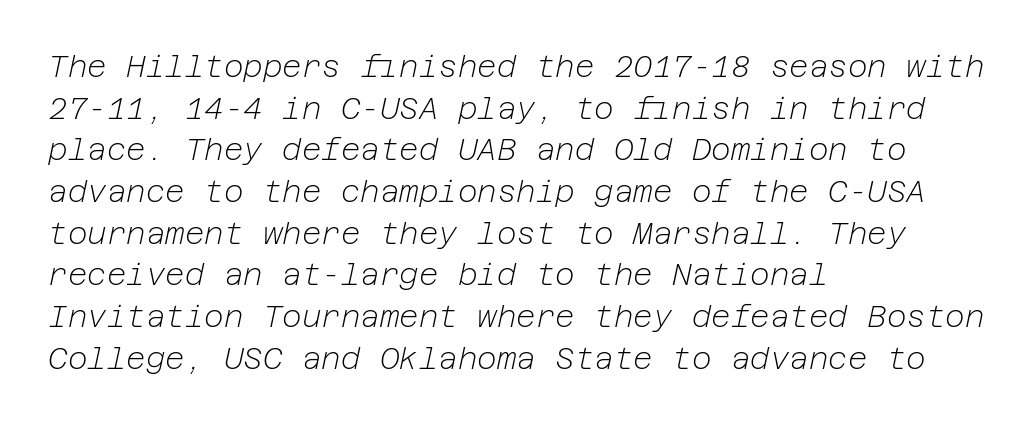
Would a proofreader flag this as italicized? Yes. A normal amount of white space separates one row of letters from the next. The characters are drawn with everyday or finer stroke widths. Inter-character spacing is left at the font's built-in metrics. Underlining? Definitely not there. The compositor pushed each line to the left boundary.
